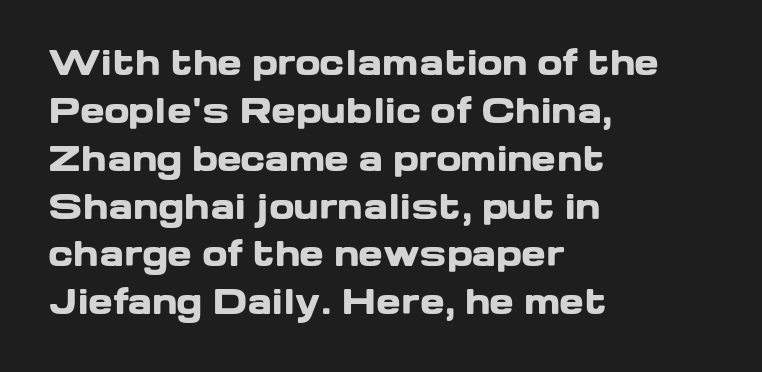
Q: Is the text bold? A: Yes.
Q: Is the text italic (slanted)? A: No, it is upright.
Q: Is the typeface a serif or a sans-serif typeface? A: Sans-serif.
Q: Is the text underlined? A: No.
Q: How is the paragraph aligned? A: Left-aligned.
Q: Is the spacing between letters normal or unusually wide? A: Normal.
Q: Is the spacing between lines tight, normal or loose? A: Normal.
Q: Width (condensed, normal, or wide)? A: Wide.
Q: Stroke contrast? A: Low.
Q: x-height? A: Medium.
Q: Monospaced? A: No.
